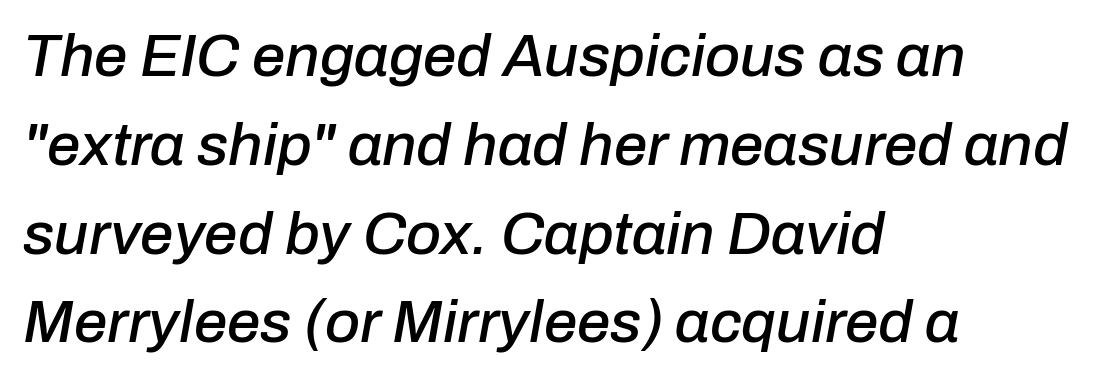
Q: Is the text italic (slanted)? A: Yes, it leans right by about 10 degrees.
Q: Is the text underlined? A: No.
Q: How is the paragraph aligned? A: Left-aligned.
Q: Is the spacing between letters normal or unusually wide? A: Normal.
Q: Is the spacing between lines tight, normal or loose? A: Normal.
Q: Width (condensed, normal, or wide)? A: Normal.
Q: Stroke contrast? A: Low.
Q: x-height? A: Medium.
Q: Monospaced? A: No.
